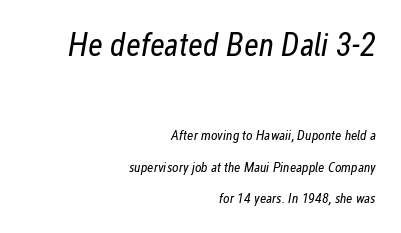
The font's italic variant was chosen for this text. The baseline area is clear. What's the leading like? Stretched, with rows far apart. Inter-character spacing is left at the font's built-in metrics. Line endings align vertically; line beginnings do not.
